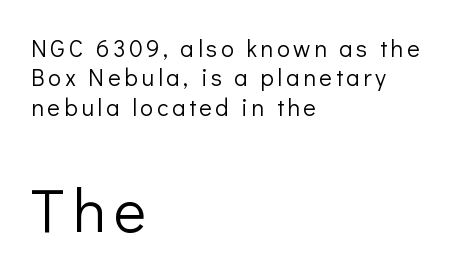
{"serif": "no", "italic": "no", "bold": "no", "weight": "light", "width": "normal", "stroke_contrast": "low", "x_height": "medium", "monospaced": "no", "underline": "no", "align": "left", "line_spacing_ratio": 1.22, "larger_block": "second", "size_ratio": 2.54, "glyph_px": 61}
